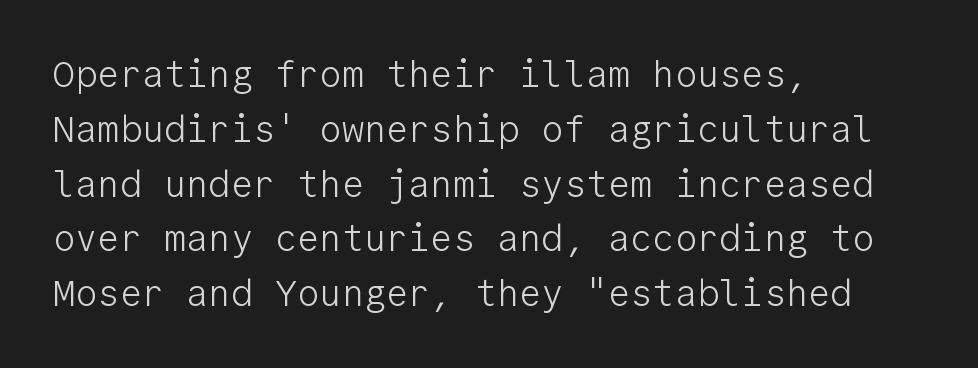
The image shows 37 px light sans-serif type, upright, monospaced; set left-aligned, normal line spacing (1.48x), normal letter spacing, not underlined; low stroke contrast and a medium x-height.
